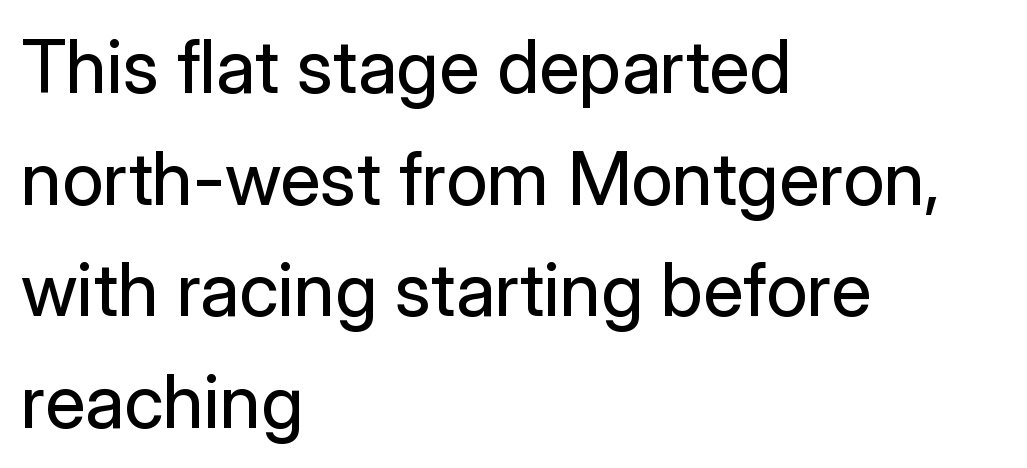
The passage shown is not underscored anywhere. Designer's note — italics off, roman on. These lines are rendered in a variable-pitch font. The tracking reads as untouched default to a designer's eye. I'd call this a sans setting — the letters go barefoot.
